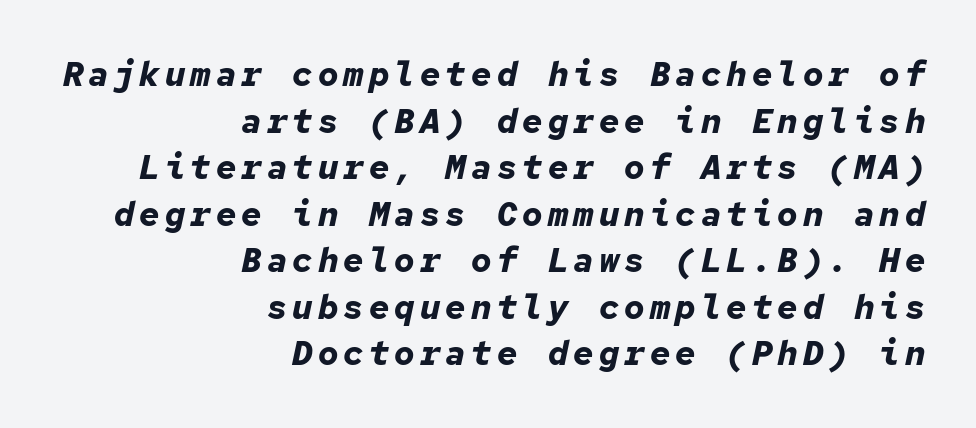
The image shows 34 px bold type, italic (leaning right), monospaced; set right-aligned, normal line spacing (1.37x), not underlined; low stroke contrast and a medium x-height.
